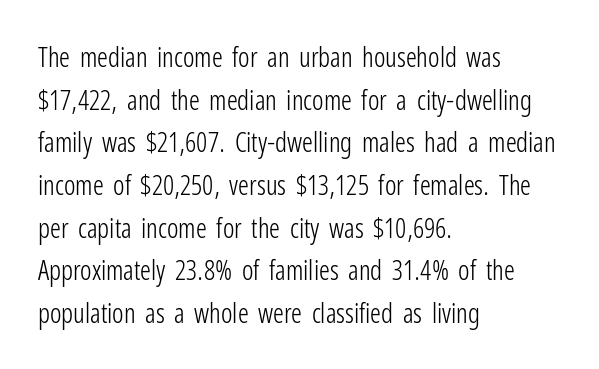
The image shows 27 px text type, upright; set left-aligned, normal line spacing (1.58x), normal letter spacing, not underlined.
